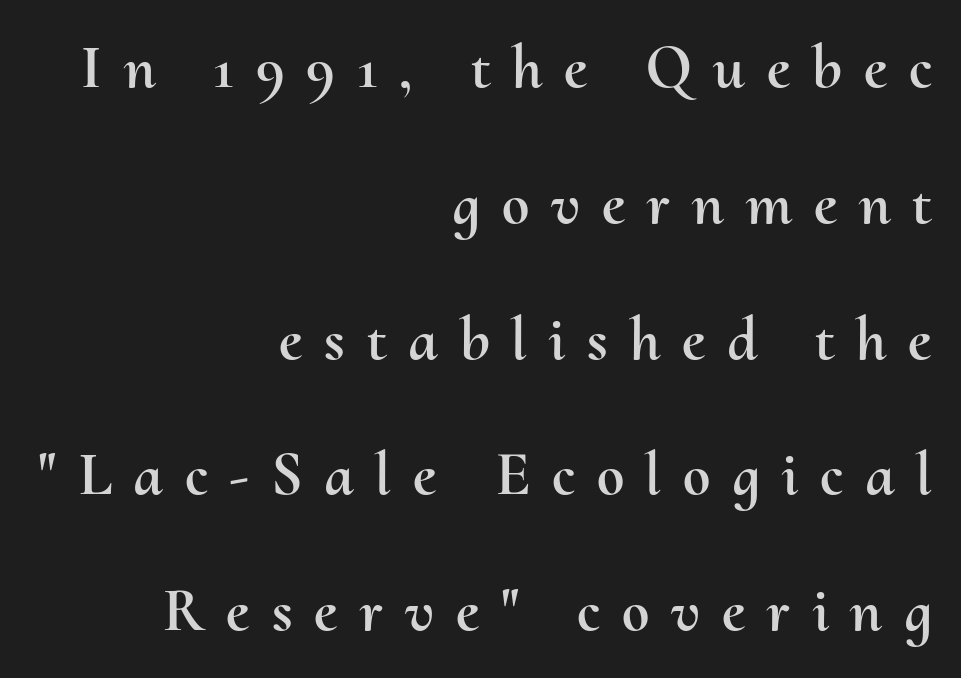
{"italic": "no", "width": "normal", "stroke_contrast": "medium", "x_height": "small", "monospaced": "no", "underline": "no", "align": "right", "line_spacing": "loose", "line_spacing_ratio": 2.19, "letter_spacing": "wide", "letter_spacing_em": 0.35, "glyph_px": 62}
